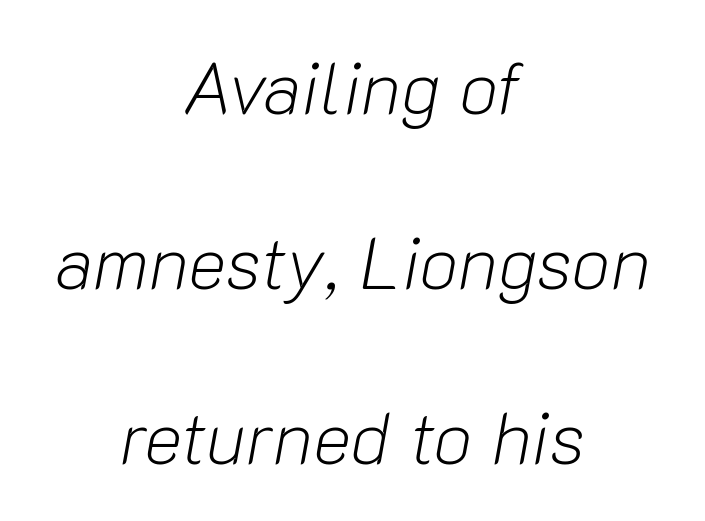
{"italic": "yes", "lean": "right", "slant_degrees": 10, "bold": "no", "weight": "light", "width": "normal", "stroke_contrast": "low", "x_height": "medium", "monospaced": "no", "underline": "no", "align": "center", "line_spacing": "loose", "line_spacing_ratio": 2.4, "letter_spacing": "normal", "letter_spacing_em": 0.0, "glyph_px": 73}
